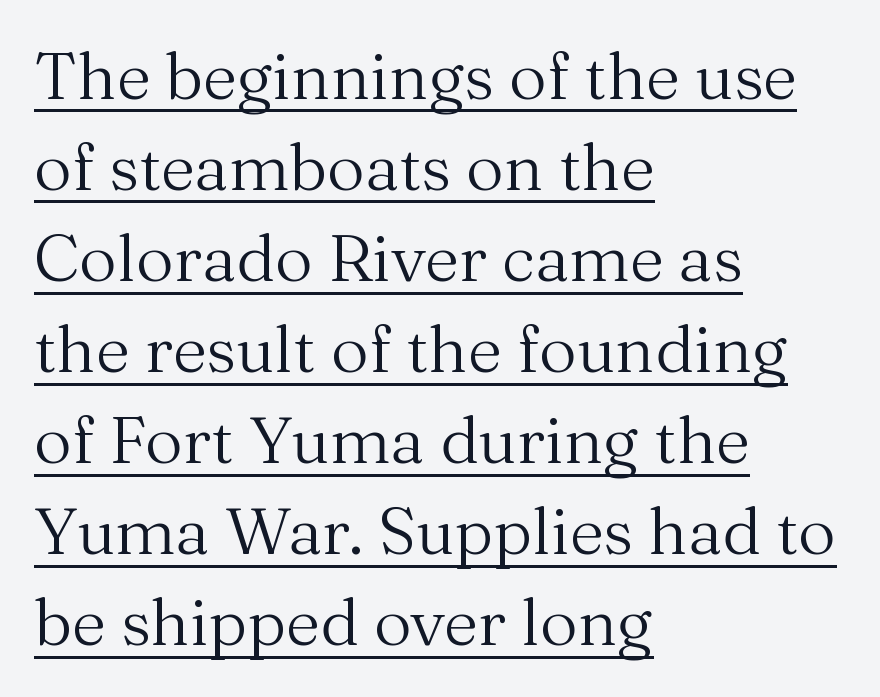
Q: Is the text bold? A: No.
Q: Is the text italic (slanted)? A: No, it is upright.
Q: Is the typeface a serif or a sans-serif typeface? A: Serif.
Q: Is the text underlined? A: Yes.
Q: How is the paragraph aligned? A: Left-aligned.
Q: Is the spacing between letters normal or unusually wide? A: Normal.
Q: Is the spacing between lines tight, normal or loose? A: Normal.
Q: Width (condensed, normal, or wide)? A: Normal.
Q: Stroke contrast? A: Medium.
Q: x-height? A: Medium.
Q: Monospaced? A: No.
